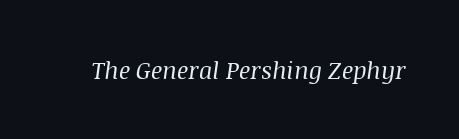
The specimen omits any rule beneath the text block's lines. Is the stroke heavy? The answer is a plain regular-or-lighter. Compared with typical body copy, the letter spacing here is the same. The letters are slanted; this is an italic face.
